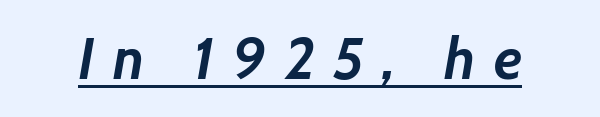
Every character sits at an angle, as italics do. A typesetter would call this proportional, since set widths differ per character. A continuous stroke trails under the words, as in a hyperlink. Strong, thick strokes mark this as bold type.
